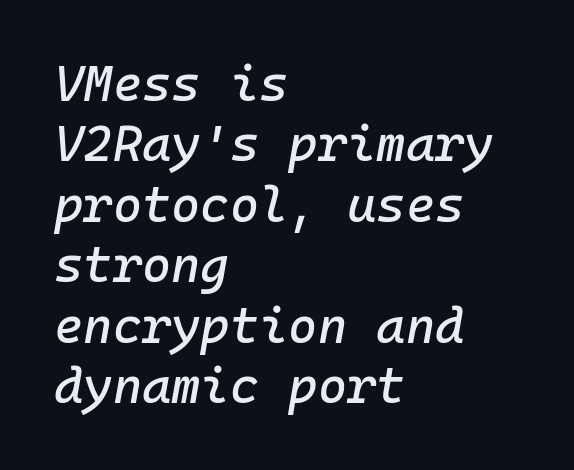
{"italic": "yes", "lean": "right", "slant_degrees": 10, "width": "normal", "stroke_contrast": "low", "x_height": "medium", "monospaced": "yes", "underline": "no", "align": "left", "line_spacing_ratio": 1.21, "letter_spacing": "normal", "letter_spacing_em": 0.0, "glyph_px": 50}
